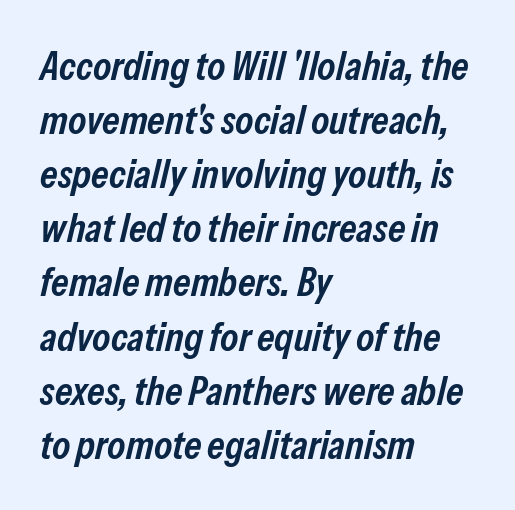
Q: Is the text bold? A: Semi-bold.
Q: Is the text italic (slanted)? A: Yes, it leans right by about 13 degrees.
Q: Is the text underlined? A: No.
Q: How is the paragraph aligned? A: Left-aligned.
Q: Is the spacing between letters normal or unusually wide? A: Normal.
Q: Is the spacing between lines tight, normal or loose? A: Normal.
Q: Width (condensed, normal, or wide)? A: Condensed.
Q: Stroke contrast? A: Low.
Q: x-height? A: Medium.
Q: Monospaced? A: No.
